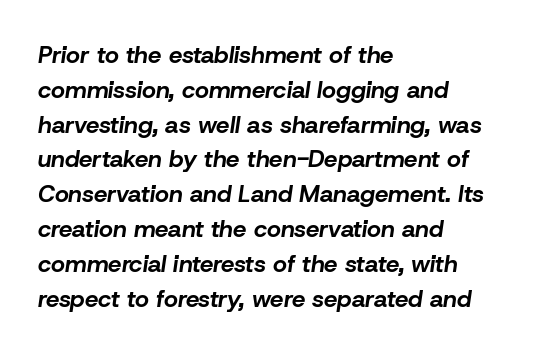
The image shows 24 px bold type, italic (leaning right); set left-aligned, normal line spacing (1.45x), normal letter spacing, not underlined.
